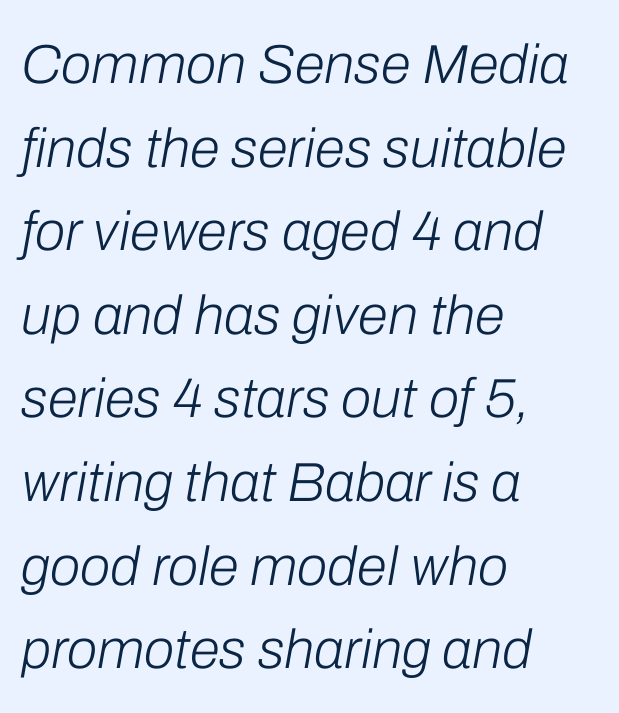
The image shows 55 px light type, italic (leaning right); set left-aligned, normal line spacing (1.52x), normal letter spacing, not underlined; low stroke contrast and a medium x-height.
